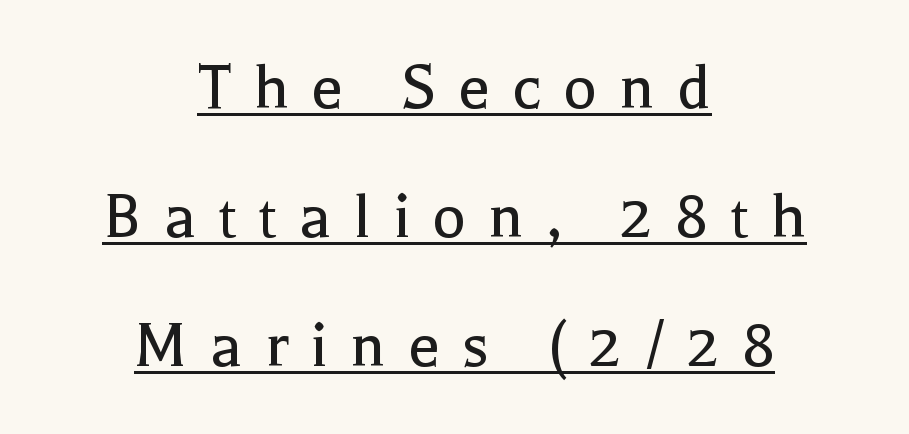
{"serif": "yes", "italic": "no", "bold": "no", "weight": "regular", "width": "normal", "x_height": "medium", "monospaced": "no", "underline": "yes", "align": "center", "line_spacing_ratio": 1.84, "letter_spacing": "wide", "letter_spacing_em": 0.32, "glyph_px": 70}
